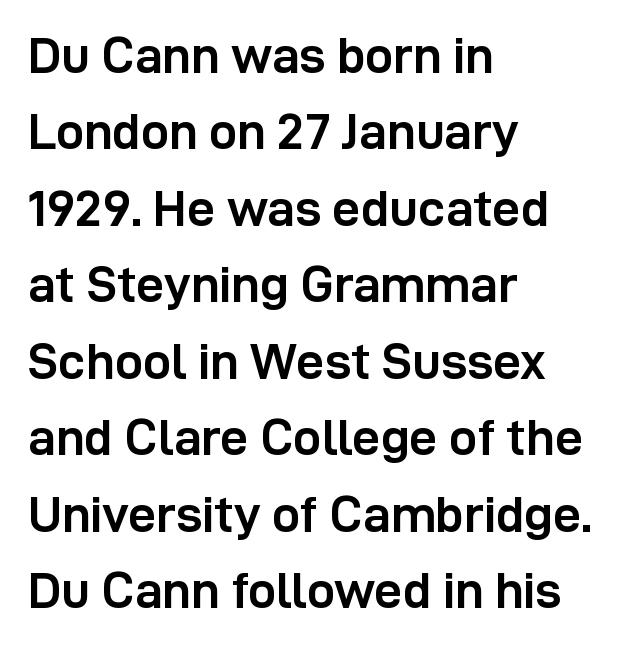
Q: Is the text bold? A: Yes.
Q: Is the text italic (slanted)? A: No, it is upright.
Q: Is the typeface a serif or a sans-serif typeface? A: Sans-serif.
Q: Is the text underlined? A: No.
Q: How is the paragraph aligned? A: Left-aligned.
Q: Is the spacing between letters normal or unusually wide? A: Normal.
Q: Is the spacing between lines tight, normal or loose? A: Normal.
Q: Width (condensed, normal, or wide)? A: Normal.
Q: Stroke contrast? A: Low.
Q: x-height? A: Medium.
Q: Monospaced? A: No.
